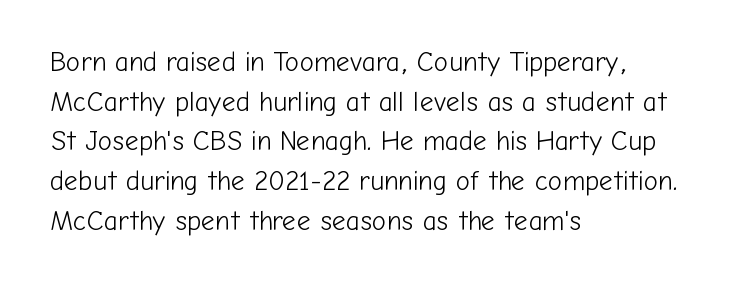
The image shows 27 px text type, upright; set left-aligned, normal line spacing (1.47x), normal letter spacing, not underlined.
